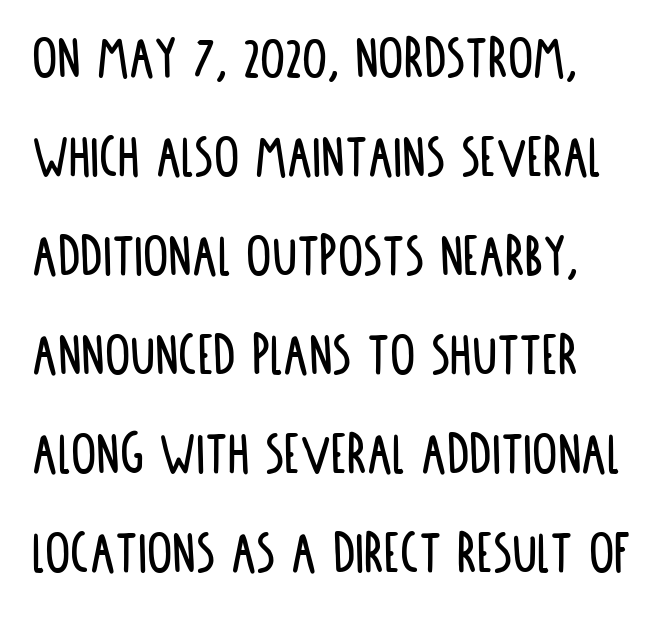
The horizontal fit of the characters is conventional and even. The vertical gap from one line to the next is medium. Is this a fixed-width face? No — the glyphs have proportional, varying widths. A clean baseline with only descenders dipping below it.
